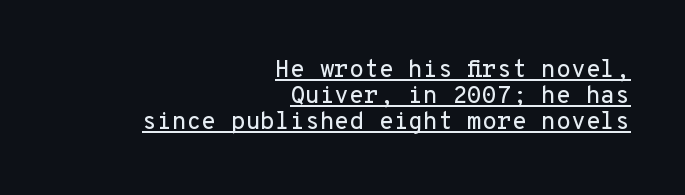
Students, observe: this is what under-led, compact text looks like. Upright lettering throughout. The rendering anchors every line to the right-hand side. The face used here is rendered with its standard letterfit. The glyphs are accompanied by a horizontal stroke just below them.
